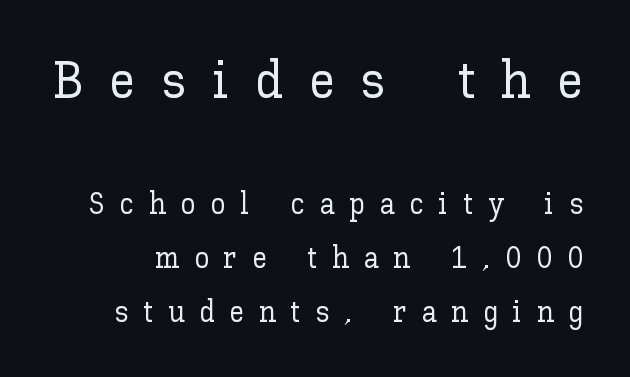
{"italic": "no", "width": "normal", "stroke_contrast": "low", "x_height": "medium", "monospaced": "no", "underline": "no", "line_spacing_ratio": 1.8, "letter_spacing": "wide", "letter_spacing_em": 0.49, "larger_block": "first", "size_ratio": 1.77, "glyph_px": 53}
